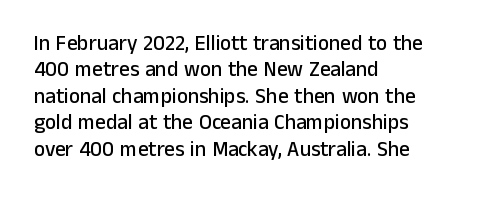
Is there much room between lines? A standard amount, neither cramped nor airy. The line texture is even and compact thanks to regular tracking. In terms of posture, this sample is upright. The paragraph has a hard left edge and a soft right edge. The strip under each line holds only bare page.
